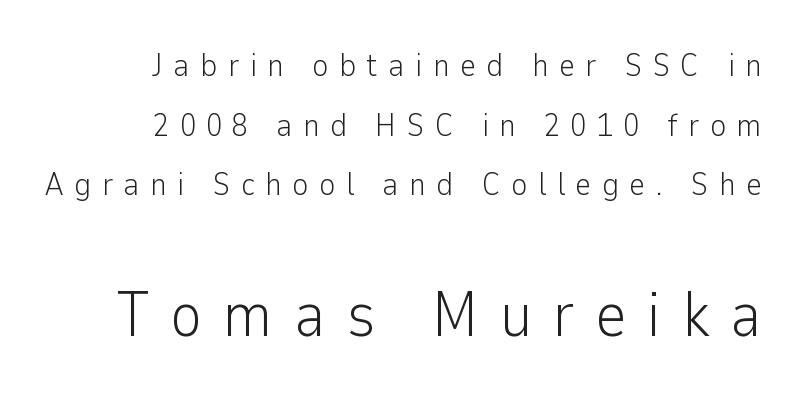
{"serif": "no", "italic": "no", "bold": "no", "weight": "light", "width": "normal", "stroke_contrast": "low", "x_height": "medium", "monospaced": "no", "underline": "no", "align": "right", "line_spacing_ratio": 1.86, "letter_spacing": "wide", "letter_spacing_em": 0.32, "larger_block": "second", "size_ratio": 1.97, "glyph_px": 63}
